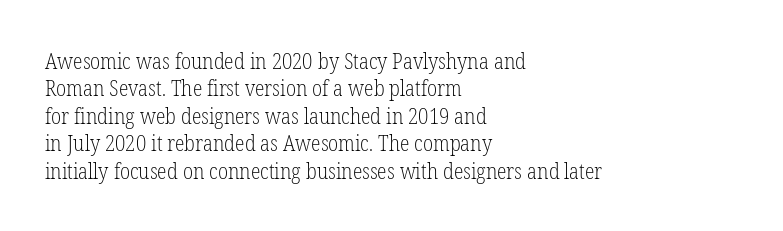
The image shows 22 px text type, upright; set left-aligned, normal line spacing (1.25x), normal letter spacing, not underlined.
